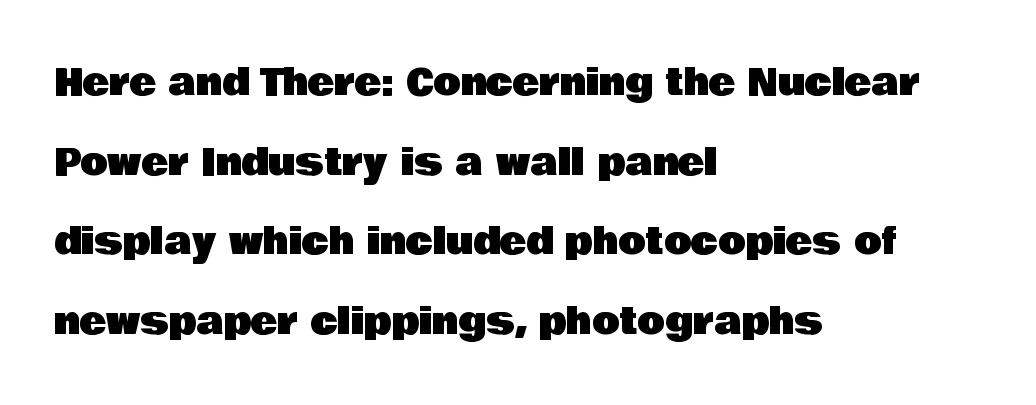
{"serif": "no", "italic": "no", "width": "normal", "stroke_contrast": "low", "x_height": "large", "monospaced": "no", "underline": "no", "align": "left", "line_spacing": "loose", "line_spacing_ratio": 2.21, "letter_spacing": "normal", "letter_spacing_em": 0.0, "glyph_px": 36}
